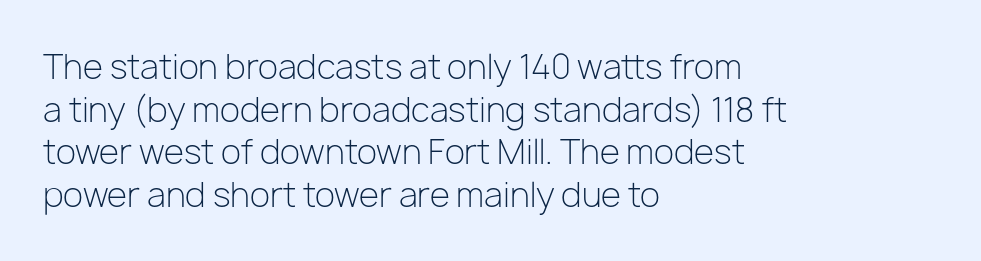
{"serif": "no", "italic": "no", "bold": "no", "weight": "light", "width": "normal", "stroke_contrast": "low", "x_height": "medium", "monospaced": "no", "underline": "no", "align": "left", "line_spacing": "normal", "line_spacing_ratio": 1.29, "letter_spacing": "normal", "letter_spacing_em": 0.0, "glyph_px": 33}
